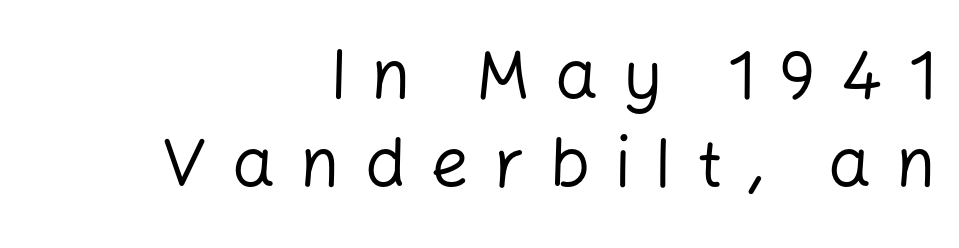
Q: Is the text bold? A: No.
Q: Is the text italic (slanted)? A: No, it is upright.
Q: Is the typeface a serif or a sans-serif typeface? A: Sans-serif.
Q: Is the text underlined? A: No.
Q: How is the paragraph aligned? A: Right-aligned.
Q: Is the spacing between letters normal or unusually wide? A: Unusually wide.
Q: Is the spacing between lines tight, normal or loose? A: Normal.
Q: Width (condensed, normal, or wide)? A: Normal.
Q: Stroke contrast? A: Low.
Q: x-height? A: Medium.
Q: Monospaced? A: No.
